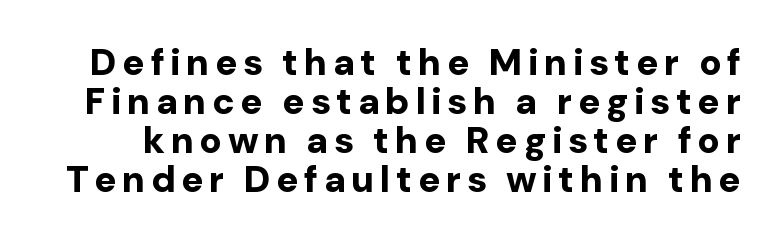
The image shows 37 px bold sans-serif type, upright; set tight line spacing (1.05x), not underlined; low stroke contrast and a medium x-height.
